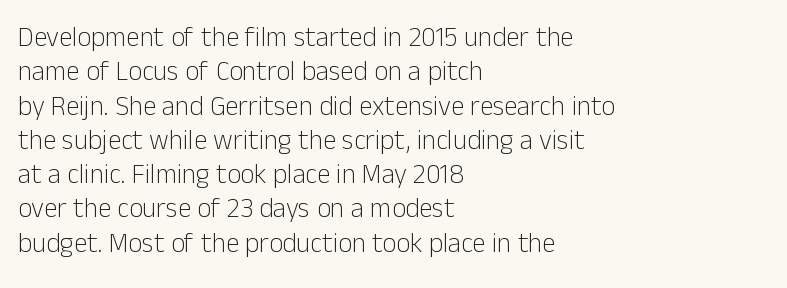
The letterforms sit at book weight or below. Honestly, the letter spacing is just normal — you wouldn't notice it. The type sits square on the baseline with zero lean. Unmarked baselines from the first word to the last. The text block is weighted toward the left margin, trailing off unevenly rightward. The designer left line spacing at the default.
